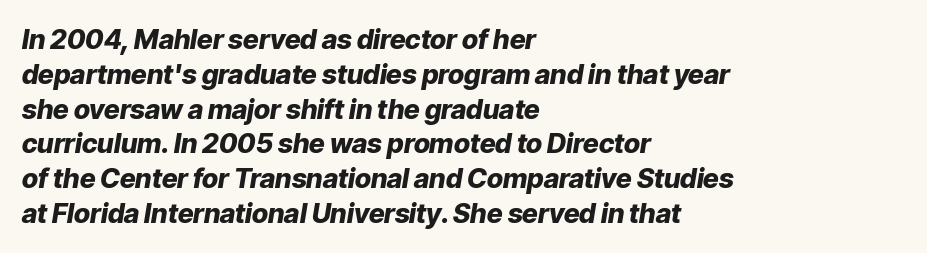
Rule under the text: the space is simply empty. The designer left line spacing at the default. Plenty of ink on the page — the face is bold. There's an unmistakable incline to the writing here. The compositor pushed each line to the left boundary.
